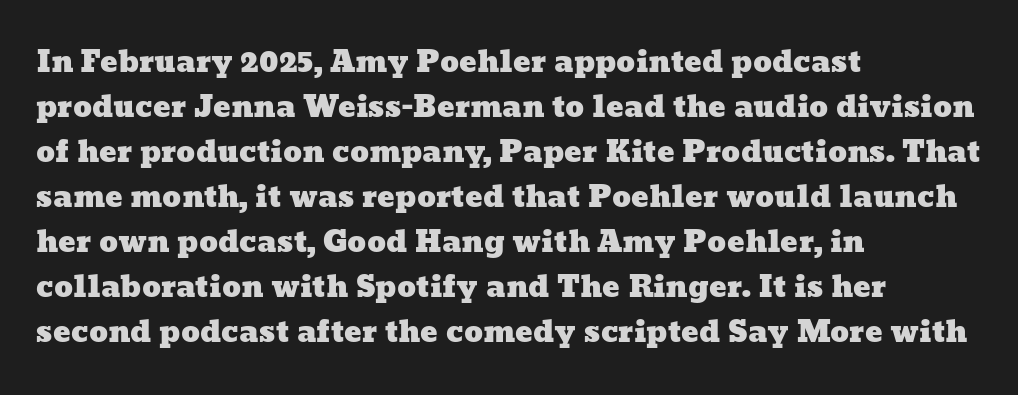
The image shows 29 px wide type; set left-aligned, normal line spacing (1.55x), normal letter spacing, not underlined; low stroke contrast and a medium x-height.
